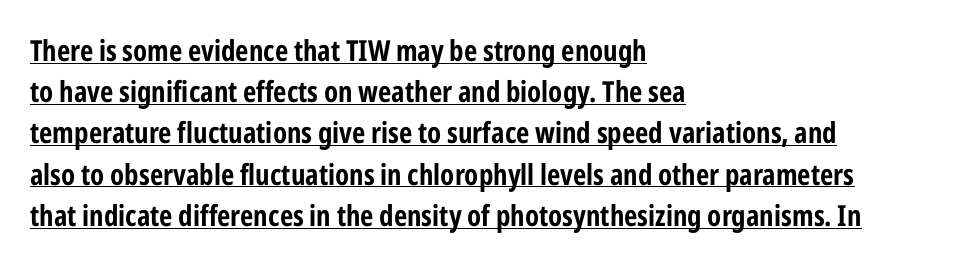
The image shows 29 px bold, condensed sans-serif type, upright; set left-aligned, normal line spacing (1.42x), normal letter spacing, underlined; low stroke contrast and a medium x-height.
